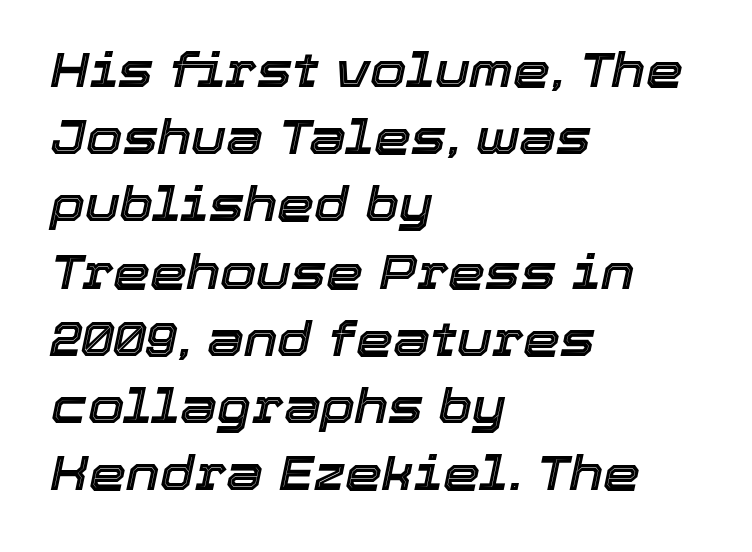
Q: Is the text italic (slanted)? A: Yes, it leans right by about 12 degrees.
Q: Is the text underlined? A: No.
Q: How is the paragraph aligned? A: Left-aligned.
Q: Is the spacing between letters normal or unusually wide? A: Normal.
Q: Is the spacing between lines tight, normal or loose? A: Normal.
Q: Width (condensed, normal, or wide)? A: Normal.
Q: x-height? A: Medium.
Q: Monospaced? A: No.
